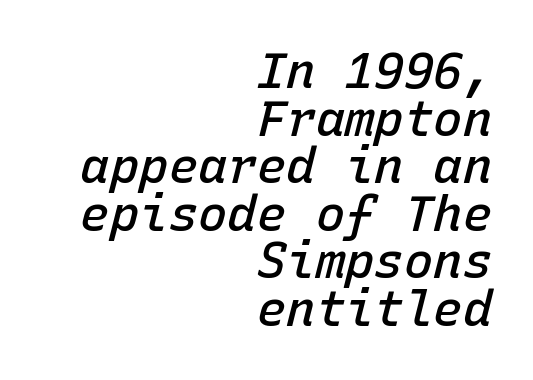
These lines were composed using italics. The rendering uses typewriter-style spacing with identical character cells. Each line ends at the same right margin while the left side varies. The sample has been set in demibold, a notch under bold. Beneath every word, the page is bare. This sample trades vertical openness for compactness between lines.
